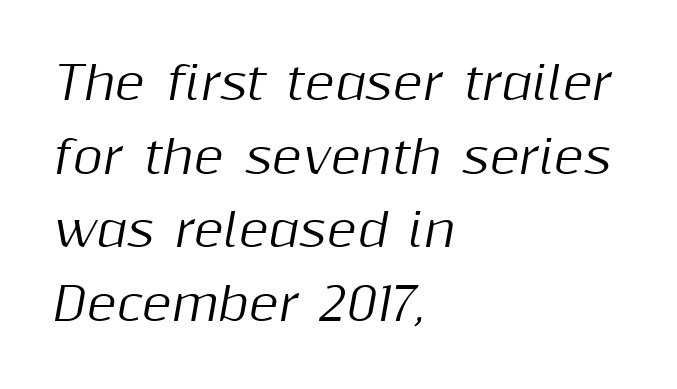
The image shows 46 px text type, italic (leaning right); set left-aligned, normal line spacing (1.6x), normal letter spacing, not underlined; medium stroke contrast and a medium x-height.
